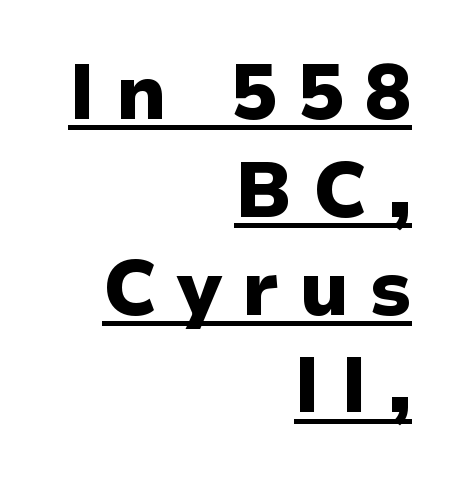
{"serif": "no", "italic": "no", "bold": "yes", "weight": "heavy", "width": "normal", "stroke_contrast": "low", "x_height": "medium", "monospaced": "no", "underline": "yes", "align": "right", "line_spacing": "normal", "line_spacing_ratio": 1.27, "letter_spacing": "wide", "letter_spacing_em": 0.27, "glyph_px": 77}
